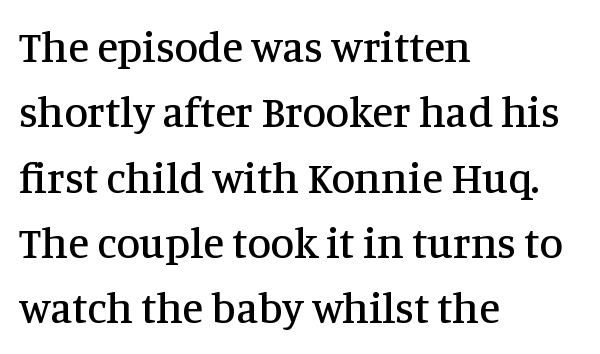
The passage shown is not underscored anywhere. You could not count columns in this text — the font is proportionally spaced. A typesetter would mark this as roman, not italic. Evenly set lines give the paragraph a standard silhouette.
